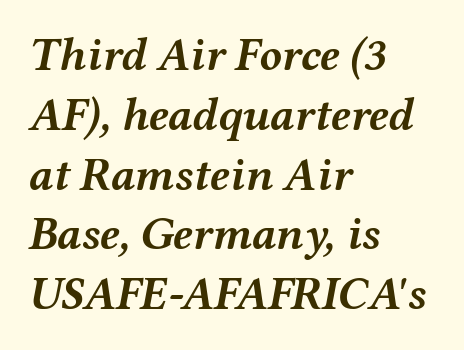
The image shows 46 px semibold, wide type, italic (leaning right); set left-aligned, normal line spacing (1.3x), normal letter spacing, not underlined; medium stroke contrast and a medium x-height.
